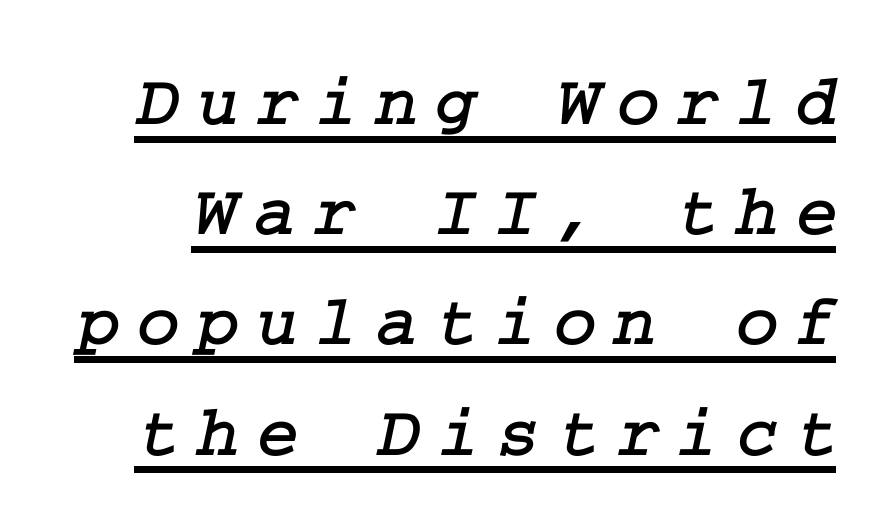
{"serif": "yes", "width": "normal", "stroke_contrast": "low", "x_height": "medium", "underline": "yes", "line_spacing": "normal", "line_spacing_ratio": 1.51, "letter_spacing": "wide", "letter_spacing_em": 0.23, "glyph_px": 73}
